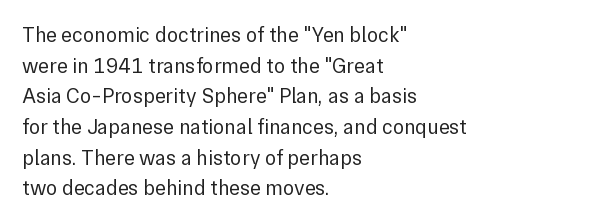
{"italic": "no", "bold": "no", "underline": "no", "align": "left", "line_spacing": "normal", "line_spacing_ratio": 1.46, "letter_spacing": "normal", "letter_spacing_em": 0.0, "glyph_px": 21}
